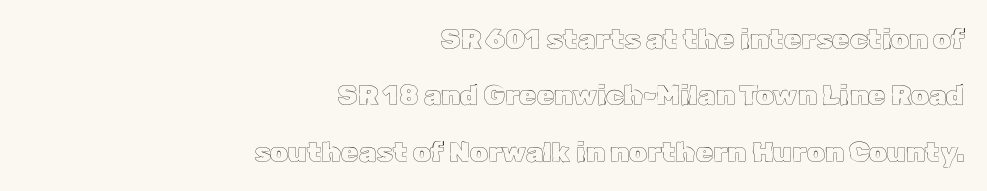
{"italic": "no", "width": "normal", "x_height": "medium", "monospaced": "no", "underline": "no", "align": "right", "line_spacing": "loose", "line_spacing_ratio": 2.01, "letter_spacing": "normal", "letter_spacing_em": 0.0, "glyph_px": 28}
